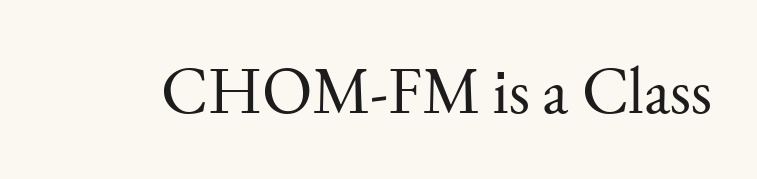
{"serif": "yes", "italic": "no", "bold": "no", "weight": "regular", "width": "normal", "stroke_contrast": "medium", "x_height": "small", "monospaced": "no", "underline": "no", "letter_spacing": "normal", "letter_spacing_em": 0.0, "glyph_px": 66}
